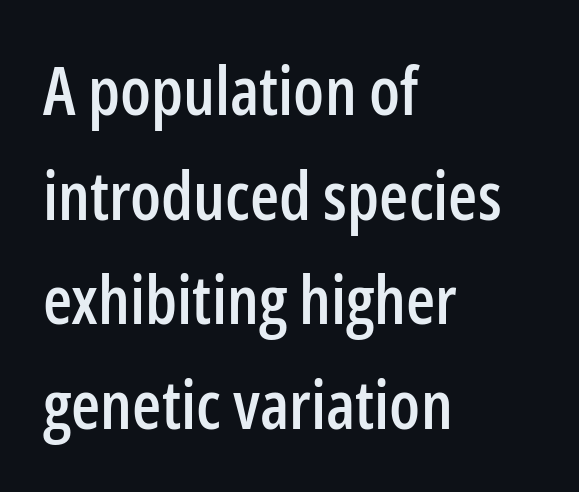
Look at the tracking — it's just the regular setting, nothing added. I'd call this a sans setting — the letters go barefoot. The space beneath each line is pristine and unruled. This sample has the flowing, uneven cadence of proportional lettering.
